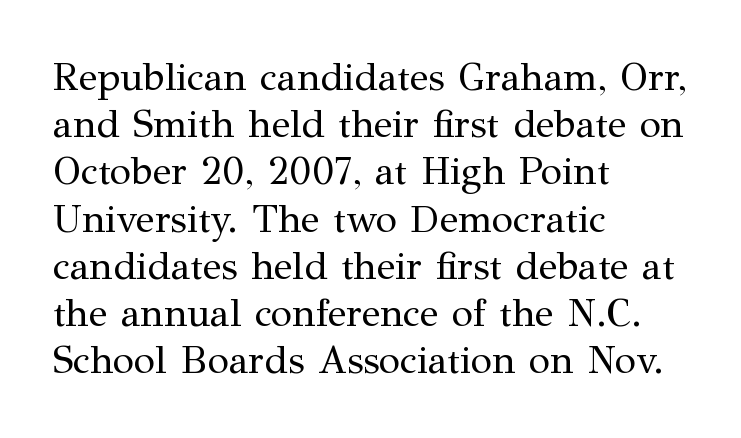
The image shows 39 px regular-weight serif type, upright; set left-aligned, line spacing 1.21x, normal letter spacing, not underlined; medium stroke contrast and a medium x-height.
